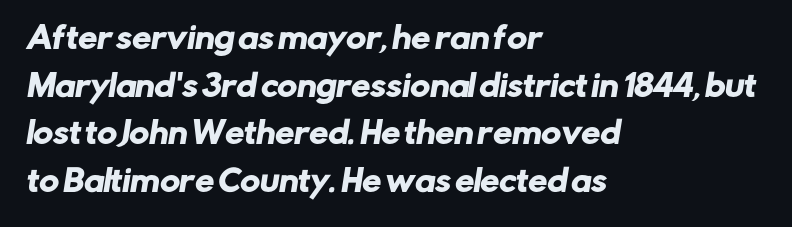
{"serif": "no", "width": "normal", "stroke_contrast": "low", "x_height": "medium", "monospaced": "no", "underline": "no", "align": "left", "line_spacing": "normal", "line_spacing_ratio": 1.59, "letter_spacing": "normal", "letter_spacing_em": 0.0, "glyph_px": 30}
